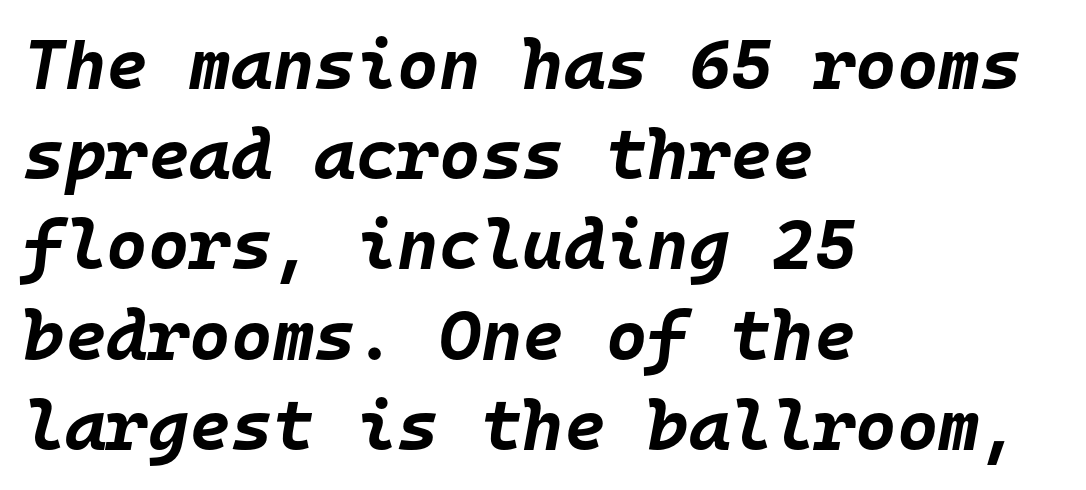
{"italic": "yes", "lean": "right", "slant_degrees": 10, "bold": "yes", "weight": "bold", "width": "normal", "stroke_contrast": "low", "x_height": "large", "monospaced": "yes", "underline": "no", "align": "left", "line_spacing": "normal", "line_spacing_ratio": 1.27, "letter_spacing": "normal", "letter_spacing_em": 0.0, "glyph_px": 71}
